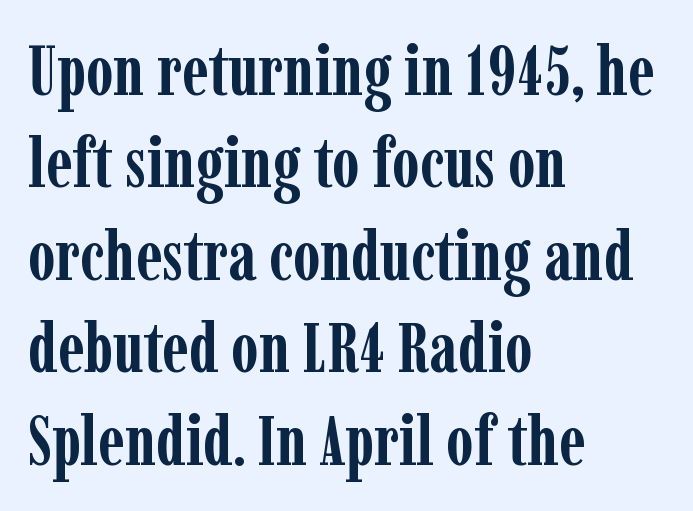
{"serif": "yes", "italic": "no", "bold": "yes", "weight": "semibold", "width": "condensed", "stroke_contrast": "low", "x_height": "medium", "monospaced": "no", "underline": "no", "align": "left", "line_spacing": "normal", "line_spacing_ratio": 1.32, "letter_spacing": "normal", "letter_spacing_em": 0.0, "glyph_px": 70}
